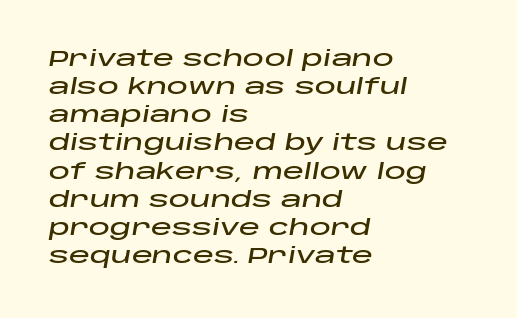
The image shows 21 px text type, italic (leaning right); set left-aligned, normal line spacing (1.34x), normal letter spacing, not underlined.
